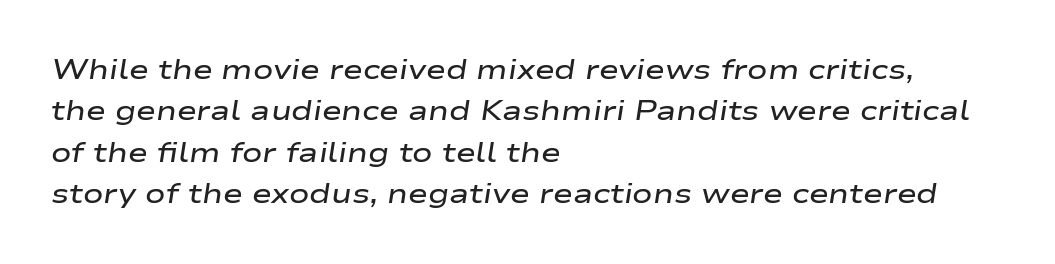
Q: Is the text bold? A: Semi-bold.
Q: Is the text italic (slanted)? A: Yes, it leans right by about 9 degrees.
Q: Is the text underlined? A: No.
Q: How is the paragraph aligned? A: Left-aligned.
Q: Is the spacing between letters normal or unusually wide? A: Normal.
Q: Is the spacing between lines tight, normal or loose? A: Normal.
